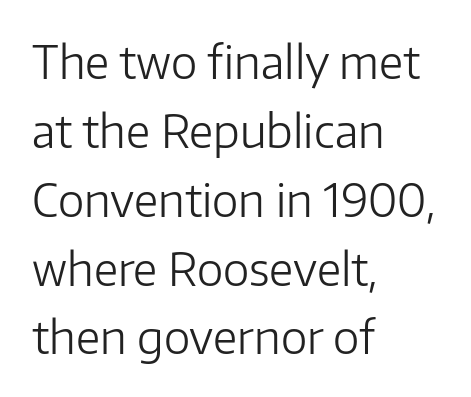
{"serif": "no", "italic": "no", "bold": "no", "weight": "light", "width": "normal", "stroke_contrast": "low", "x_height": "medium", "monospaced": "no", "underline": "no", "align": "left", "line_spacing": "normal", "line_spacing_ratio": 1.53, "letter_spacing": "normal", "letter_spacing_em": 0.0, "glyph_px": 45}
